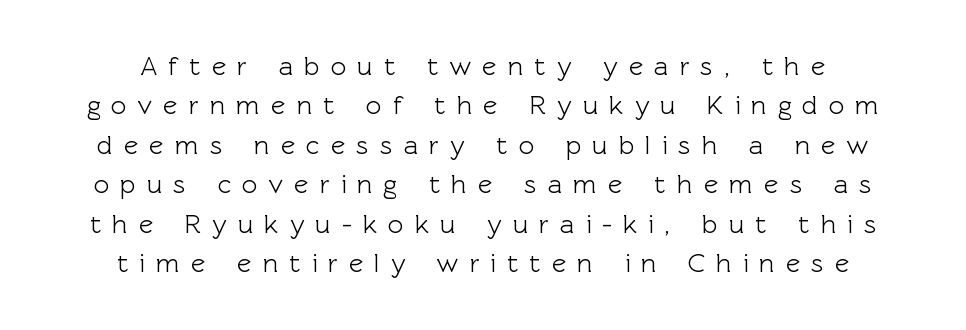
Q: Is the text italic (slanted)? A: No, it is upright.
Q: Is the text underlined? A: No.
Q: How is the paragraph aligned? A: Centered.
Q: Is the spacing between letters normal or unusually wide? A: Unusually wide.
Q: Is the spacing between lines tight, normal or loose? A: Normal.
